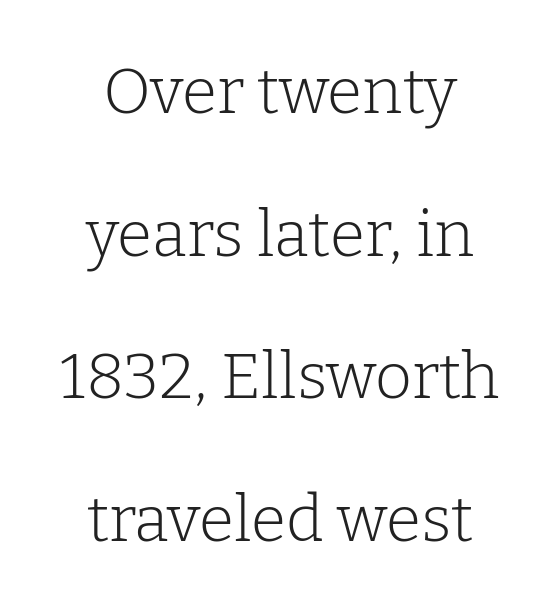
{"serif": "yes", "italic": "no", "bold": "no", "weight": "light", "width": "normal", "stroke_contrast": "low", "x_height": "medium", "monospaced": "no", "underline": "no", "align": "center", "line_spacing": "loose", "line_spacing_ratio": 2.23, "letter_spacing": "normal", "letter_spacing_em": 0.0, "glyph_px": 64}
